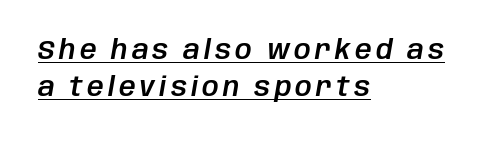
{"italic": "yes", "lean": "right", "slant_degrees": 10, "underline": "yes", "align": "left", "line_spacing": "normal", "line_spacing_ratio": 1.41, "glyph_px": 26}
